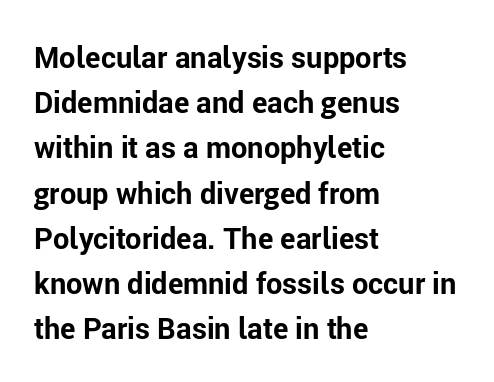
Q: Is the text bold? A: Yes.
Q: Is the text italic (slanted)? A: No, it is upright.
Q: Is the typeface a serif or a sans-serif typeface? A: Sans-serif.
Q: Is the text underlined? A: No.
Q: How is the paragraph aligned? A: Left-aligned.
Q: Is the spacing between letters normal or unusually wide? A: Normal.
Q: Is the spacing between lines tight, normal or loose? A: Normal.
Q: Width (condensed, normal, or wide)? A: Normal.
Q: Stroke contrast? A: Low.
Q: x-height? A: Medium.
Q: Monospaced? A: No.
